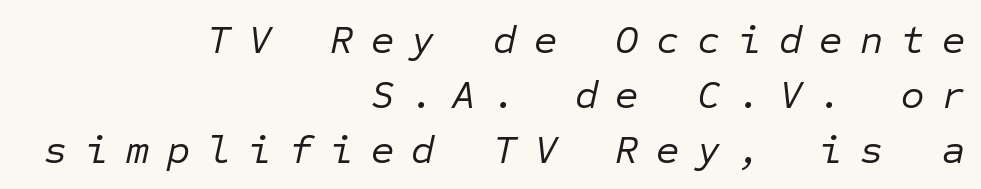
The image shows 40 px regular-weight type, italic (leaning right), monospaced; set right-aligned, normal line spacing (1.38x), unusually wide letter spacing (+0.44 em), not underlined; low stroke contrast and a medium x-height.
